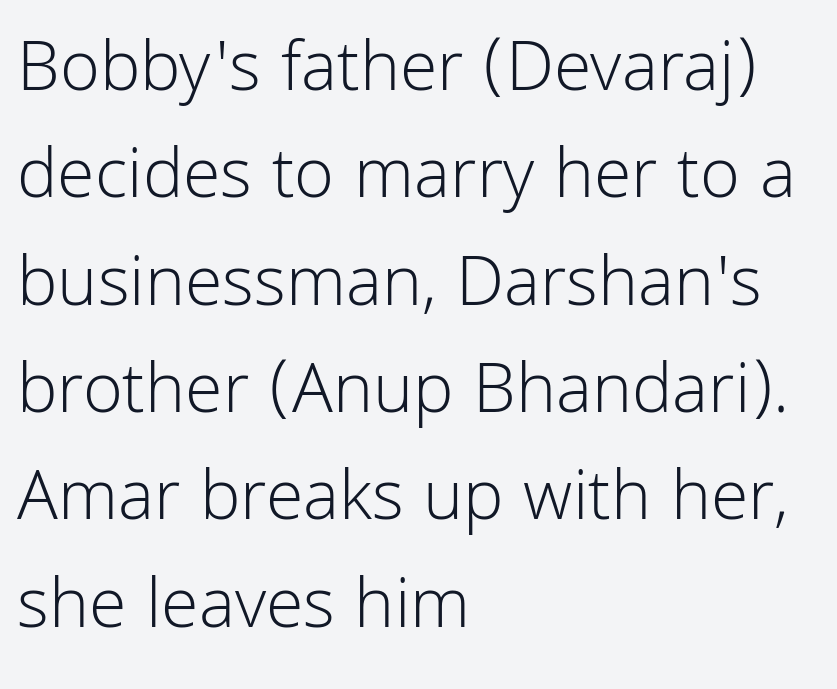
The image shows 73 px light sans-serif type, upright; set left-aligned, normal line spacing (1.47x), normal letter spacing, not underlined; low stroke contrast and a medium x-height.
